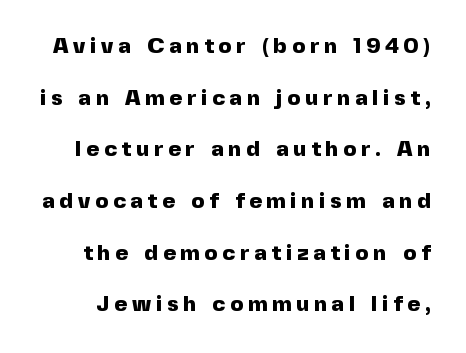
Is the letter spacing exaggerated? Yes — the characters are pushed far apart. Thick stems and heavy bowls — unmistakably bold. The passage shown stacks its lines with a broad gap. Designer's note — italics off, roman on.
